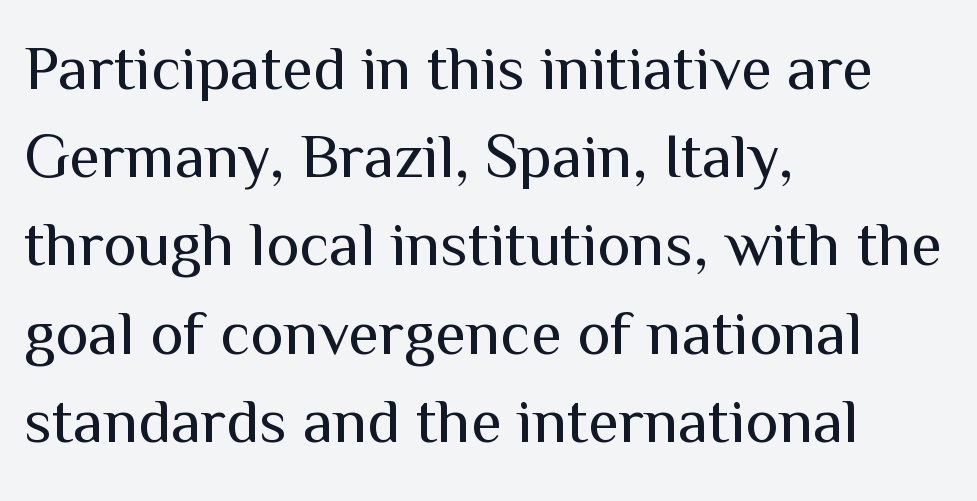
The space between consecutive lines is moderate. These lines were composed using upright roman letters. Stroke terminals: plain, sans-serif. Left-aligned paragraph, ragged on the right.
